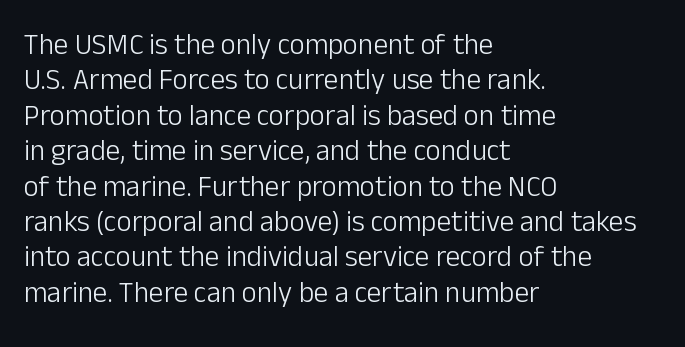
Q: Is the text bold? A: No.
Q: Is the text italic (slanted)? A: No, it is upright.
Q: Is the typeface a serif or a sans-serif typeface? A: Sans-serif.
Q: Is the text underlined? A: No.
Q: How is the paragraph aligned? A: Left-aligned.
Q: Is the spacing between letters normal or unusually wide? A: Normal.
Q: Width (condensed, normal, or wide)? A: Normal.
Q: Stroke contrast? A: Low.
Q: x-height? A: Medium.
Q: Monospaced? A: No.
